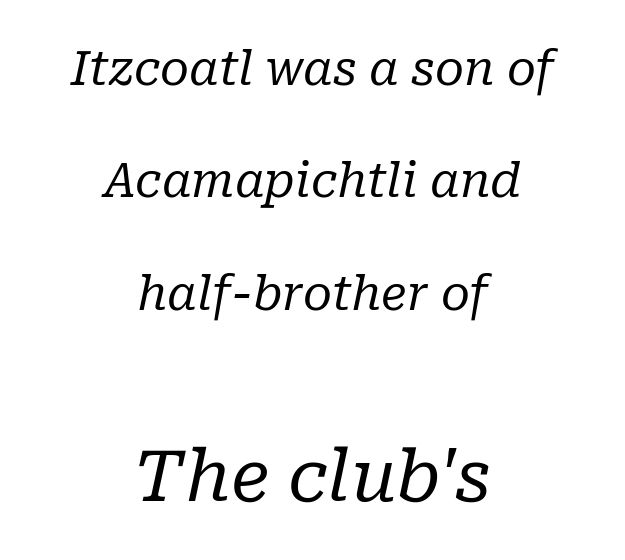
The image shows 71 px regular-weight serif type, italic (leaning right); set centered, loose line spacing (2.39x), normal letter spacing, not underlined; the second (bottom) block is 1.51x larger; low stroke contrast and a medium x-height.
